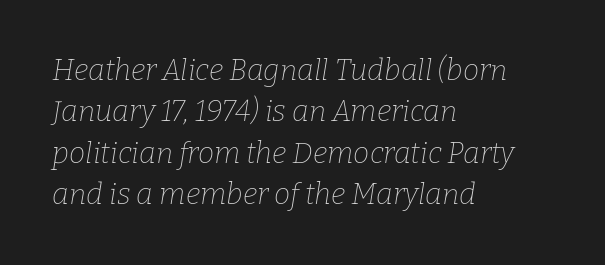
Q: Is the text bold? A: No.
Q: Is the text italic (slanted)? A: Yes, it leans right by about 9 degrees.
Q: Is the typeface a serif or a sans-serif typeface? A: Serif.
Q: Is the text underlined? A: No.
Q: How is the paragraph aligned? A: Left-aligned.
Q: Is the spacing between letters normal or unusually wide? A: Normal.
Q: Is the spacing between lines tight, normal or loose? A: Normal.
Q: Width (condensed, normal, or wide)? A: Normal.
Q: Stroke contrast? A: Low.
Q: x-height? A: Medium.
Q: Monospaced? A: No.
